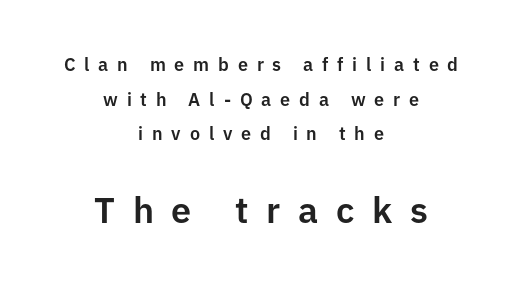
{"serif": "no", "italic": "no", "width": "normal", "stroke_contrast": "low", "x_height": "medium", "monospaced": "no", "underline": "no", "align": "center", "line_spacing": "loose", "line_spacing_ratio": 1.92, "letter_spacing": "wide", "letter_spacing_em": 0.49, "larger_block": "second", "size_ratio": 2.0, "glyph_px": 36}
